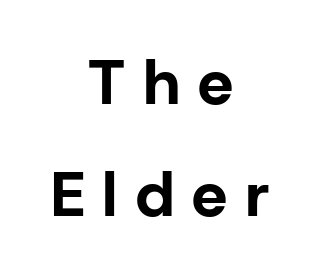
{"serif": "no", "italic": "no", "bold": "yes", "weight": "bold", "width": "normal", "stroke_contrast": "low", "x_height": "medium", "monospaced": "no", "underline": "no", "align": "center", "line_spacing_ratio": 1.78, "letter_spacing": "wide", "letter_spacing_em": 0.3, "glyph_px": 63}
